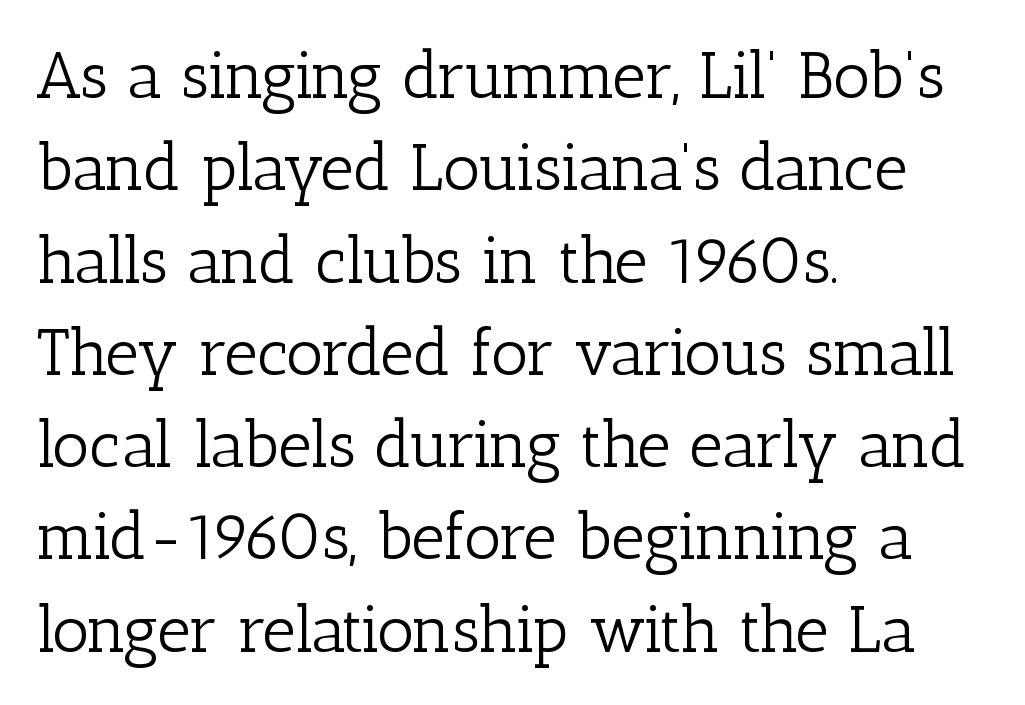
The typography opts for an upright posture over an oblique one. Varying glyph widths throughout — classic text-font behaviour. This reads as an unemphasized weight, regular at the heaviest. Quick note: interline space is typical.
